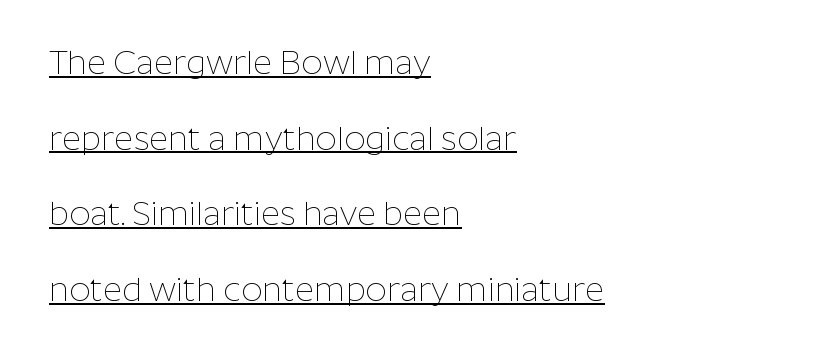
The image shows 33 px thin sans-serif type, upright; set left-aligned, loose line spacing (2.29x), normal letter spacing, underlined; low stroke contrast and a medium x-height.
